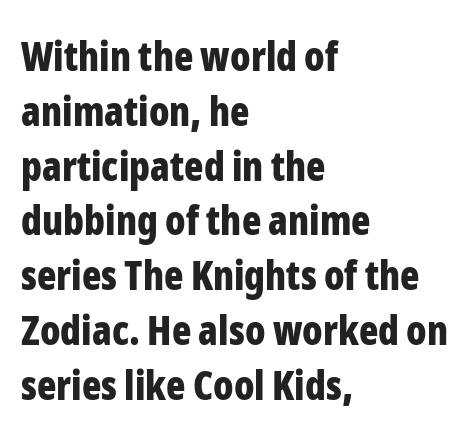
The image shows 40 px bold, condensed sans-serif type, upright; set left-aligned, normal line spacing (1.37x), normal letter spacing, not underlined; low stroke contrast and a medium x-height.
